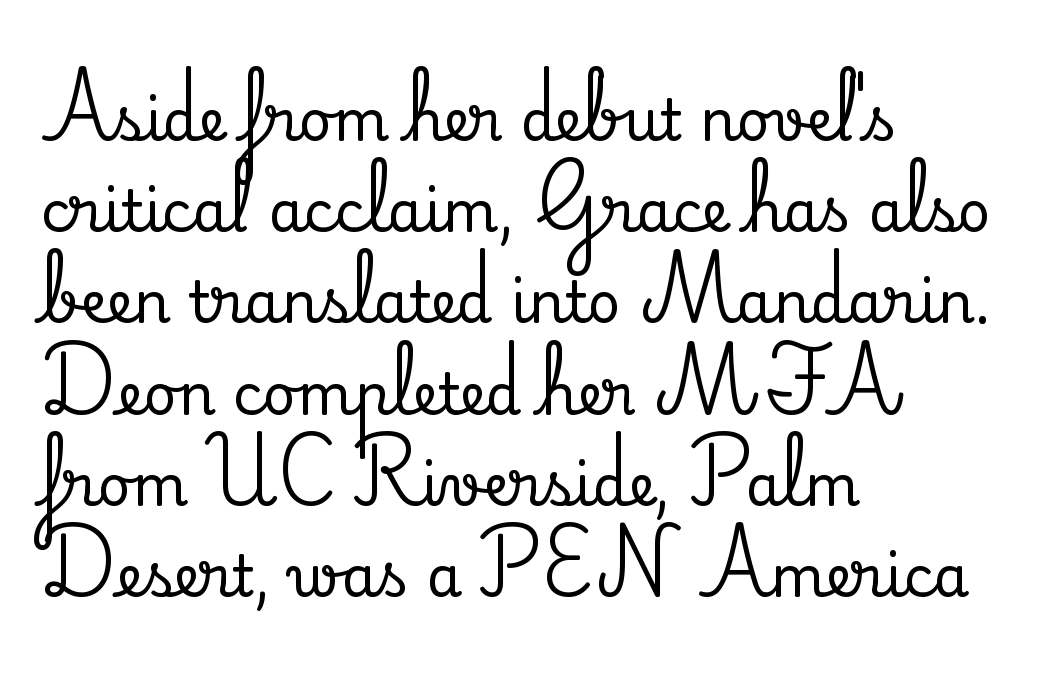
Q: Is the text italic (slanted)? A: No, it is upright.
Q: Is the typeface a serif or a sans-serif typeface? A: Serif.
Q: Is the text underlined? A: No.
Q: How is the paragraph aligned? A: Left-aligned.
Q: Is the spacing between letters normal or unusually wide? A: Normal.
Q: Is the spacing between lines tight, normal or loose? A: Normal.
Q: Width (condensed, normal, or wide)? A: Normal.
Q: Stroke contrast? A: Medium.
Q: x-height? A: Small.
Q: Monospaced? A: No.
